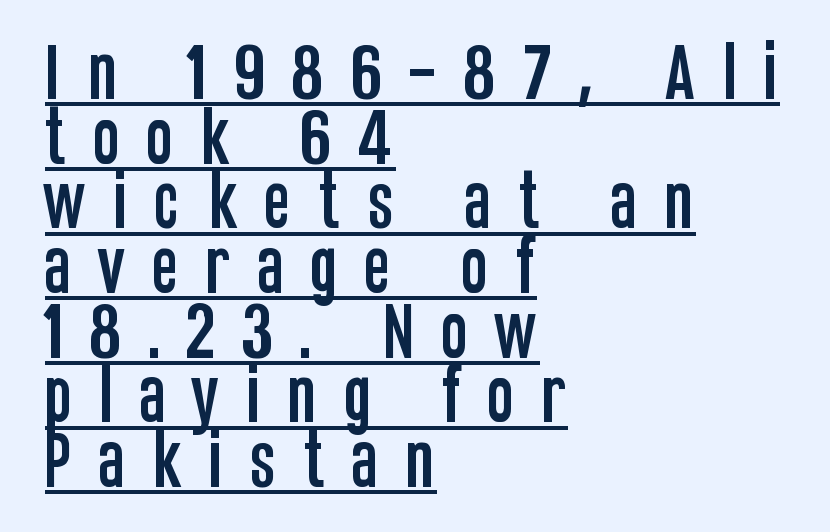
Q: Is the text italic (slanted)? A: No, it is upright.
Q: Is the typeface a serif or a sans-serif typeface? A: Sans-serif.
Q: Is the text underlined? A: Yes.
Q: How is the paragraph aligned? A: Left-aligned.
Q: Is the spacing between letters normal or unusually wide? A: Unusually wide.
Q: Is the spacing between lines tight, normal or loose? A: Tight.
Q: Width (condensed, normal, or wide)? A: Condensed.
Q: Stroke contrast? A: Low.
Q: x-height? A: Large.
Q: Monospaced? A: No.
